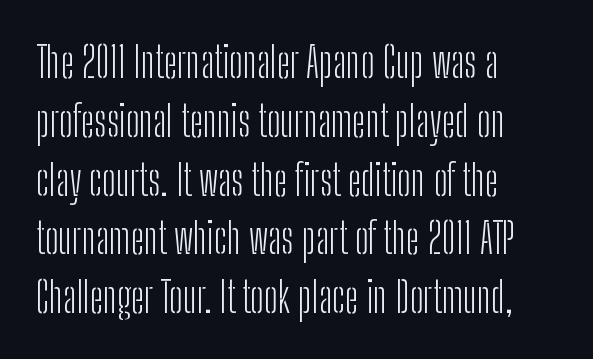
{"serif": "no", "italic": "no", "bold": "no", "weight": "light", "width": "condensed", "stroke_contrast": "low", "x_height": "medium", "monospaced": "no", "underline": "no", "align": "left", "line_spacing": "normal", "line_spacing_ratio": 1.4, "letter_spacing": "normal", "letter_spacing_em": 0.0, "glyph_px": 42}
